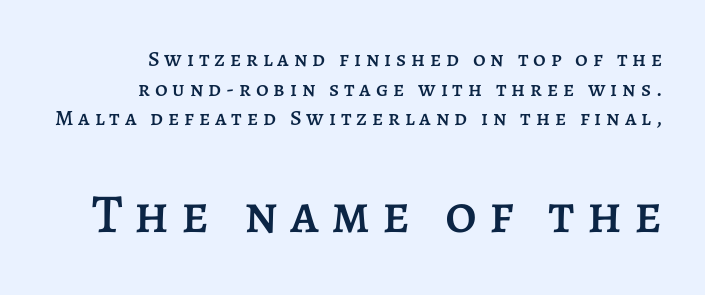
{"italic": "no", "width": "normal", "stroke_contrast": "low", "x_height": "large", "monospaced": "no", "underline": "no", "align": "right", "line_spacing": "normal", "line_spacing_ratio": 1.35, "letter_spacing": "wide", "letter_spacing_em": 0.22, "larger_block": "second", "size_ratio": 2.5, "glyph_px": 55}
